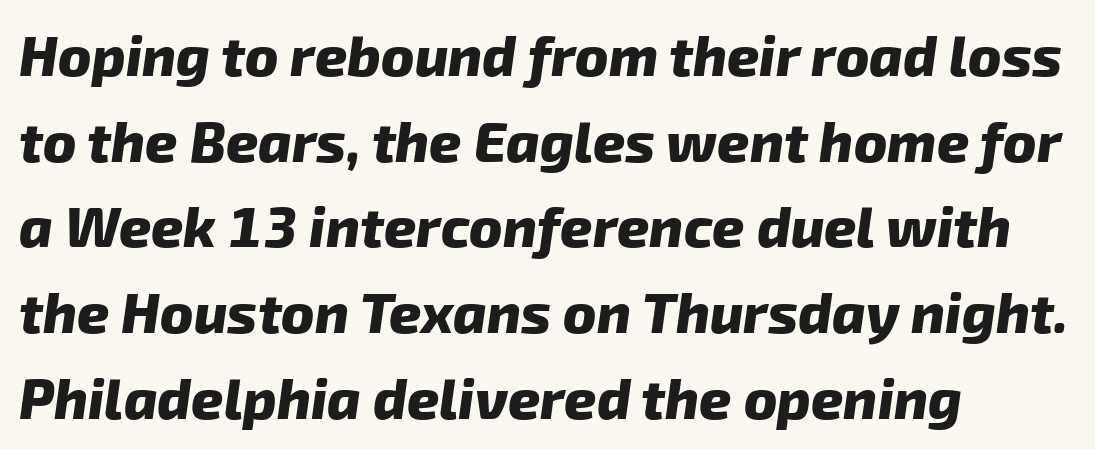
{"serif": "no", "bold": "yes", "weight": "heavy", "width": "normal", "stroke_contrast": "low", "x_height": "medium", "monospaced": "no", "underline": "no", "align": "left", "line_spacing": "normal", "line_spacing_ratio": 1.53, "letter_spacing": "normal", "letter_spacing_em": 0.0, "glyph_px": 56}
